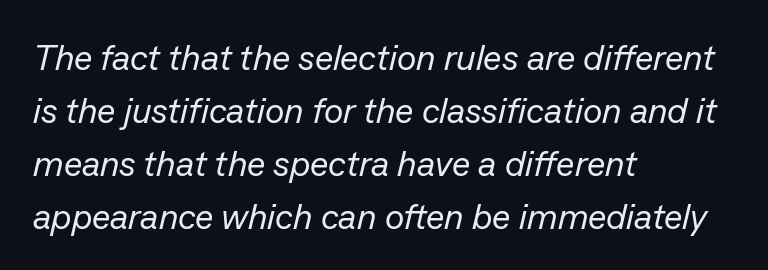
Bold? No — there's no thickening of the strokes. Lines of text with bare space underneath. Slanted lettering throughout. The rendering uses a moderate line-height, typical for paragraphs.
